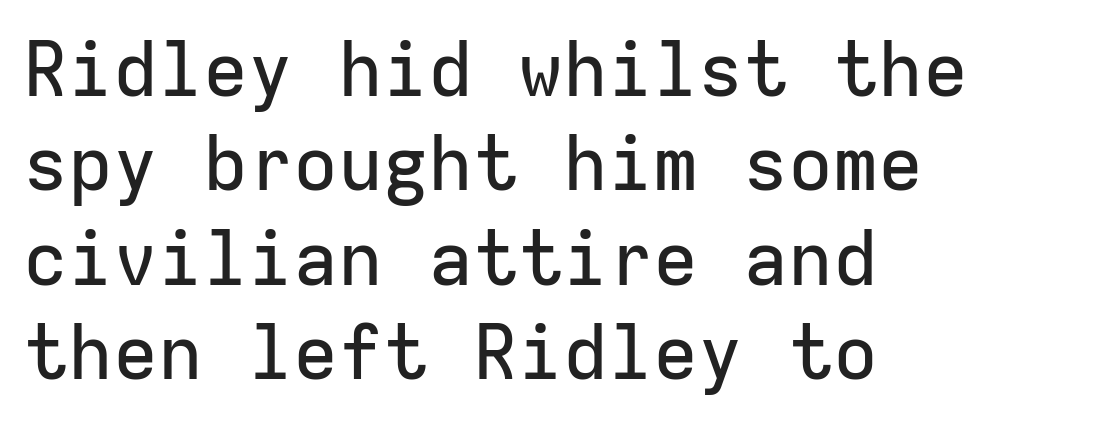
{"serif": "no", "italic": "no", "width": "normal", "stroke_contrast": "low", "x_height": "medium", "monospaced": "yes", "underline": "no", "align": "left", "line_spacing": "normal", "line_spacing_ratio": 1.26, "letter_spacing": "normal", "letter_spacing_em": 0.0, "glyph_px": 75}
